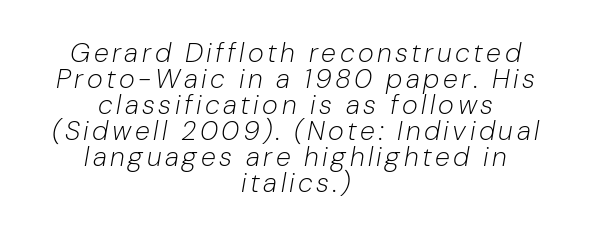
The image shows 27 px text type, italic (leaning right); set centered, tight line spacing (0.96x), not underlined.
